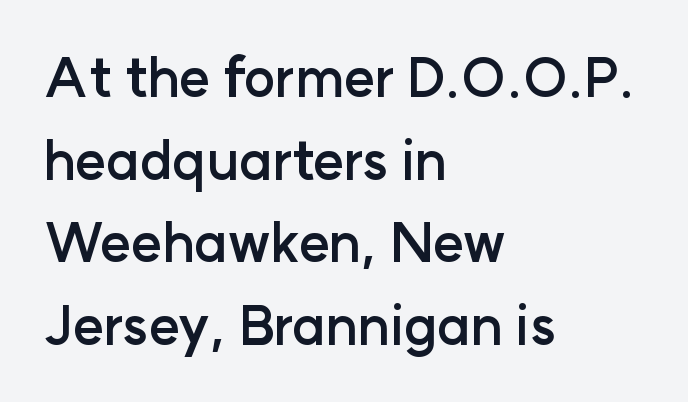
The image shows 53 px semibold sans-serif type, upright; set left-aligned, normal line spacing (1.56x), normal letter spacing, not underlined; low stroke contrast and a medium x-height.
